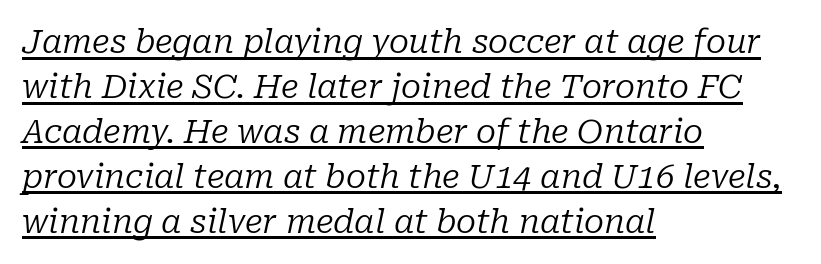
The typeface has the unassuming heft of standard copy or less. This is underlined copy, the kind a proofreader might mark for attention. The passage shown leans; its letterforms are oblique. Honestly, the row spacing looks completely unremarkable. Yep, those are serifs on the letters. This sample is left-justified, so line endings fall wherever the words run out.
